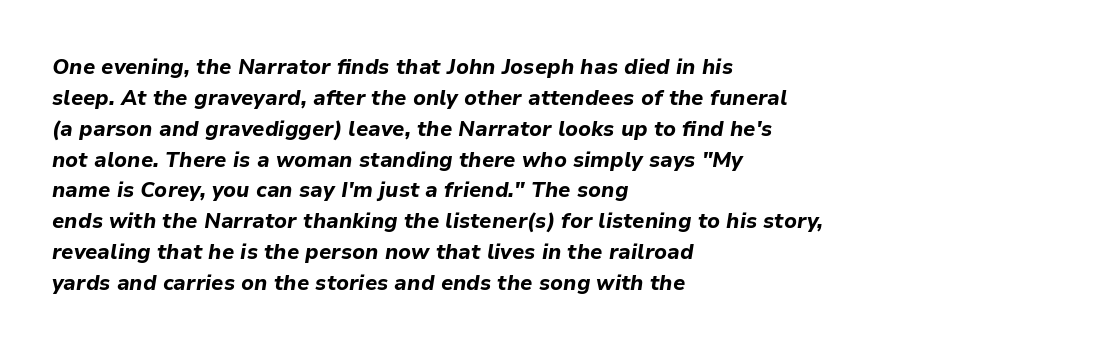
The image shows 21 px bold type, italic (leaning right); set left-aligned, normal line spacing (1.47x), normal letter spacing, not underlined.
